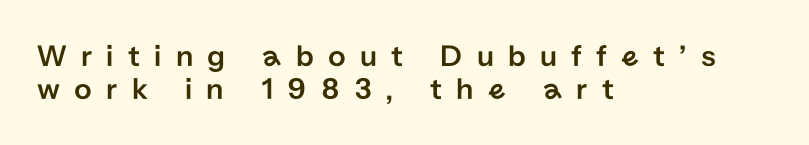
{"serif": "no", "italic": "no", "width": "normal", "stroke_contrast": "low", "x_height": "medium", "monospaced": "no", "underline": "no", "align": "left", "line_spacing": "tight", "line_spacing_ratio": 1.08, "letter_spacing": "wide", "letter_spacing_em": 0.46, "glyph_px": 31}
